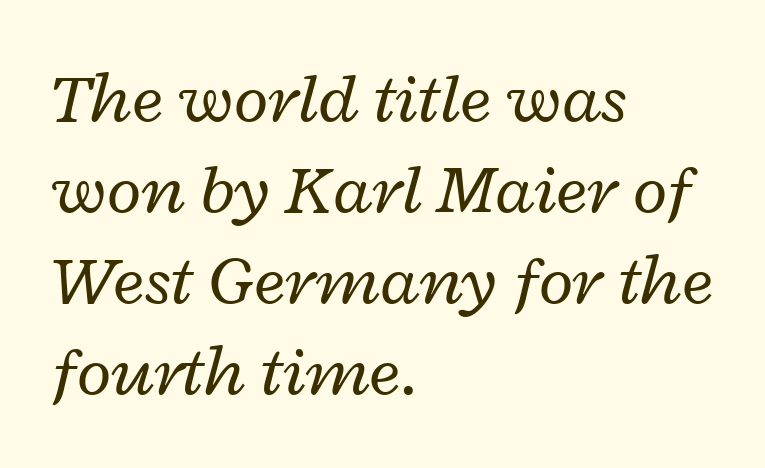
{"italic": "yes", "lean": "right", "slant_degrees": 12, "bold": "no", "weight": "regular", "width": "wide", "stroke_contrast": "low", "x_height": "medium", "monospaced": "no", "underline": "no", "align": "left", "line_spacing": "normal", "line_spacing_ratio": 1.28, "letter_spacing": "normal", "letter_spacing_em": 0.0, "glyph_px": 71}
